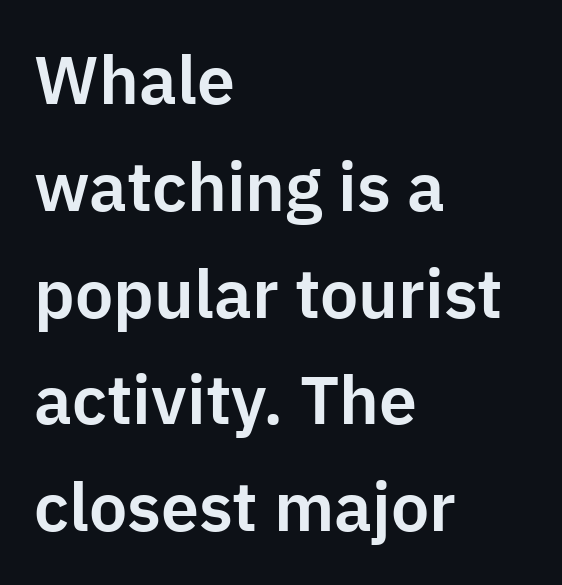
{"serif": "no", "italic": "no", "width": "normal", "stroke_contrast": "low", "x_height": "medium", "monospaced": "no", "underline": "no", "align": "left", "line_spacing": "normal", "line_spacing_ratio": 1.57, "letter_spacing": "normal", "letter_spacing_em": 0.0, "glyph_px": 68}
